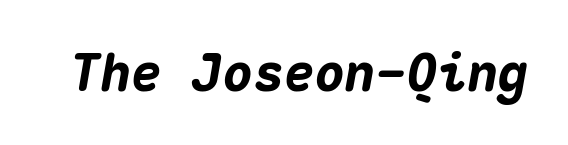
Q: Is the text bold? A: Yes.
Q: Is the text italic (slanted)? A: Yes, it leans right by about 10 degrees.
Q: Is the text underlined? A: No.
Q: Is the spacing between letters normal or unusually wide? A: Normal.
Q: Width (condensed, normal, or wide)? A: Normal.
Q: Stroke contrast? A: Medium.
Q: x-height? A: Medium.
Q: Monospaced? A: Yes.
